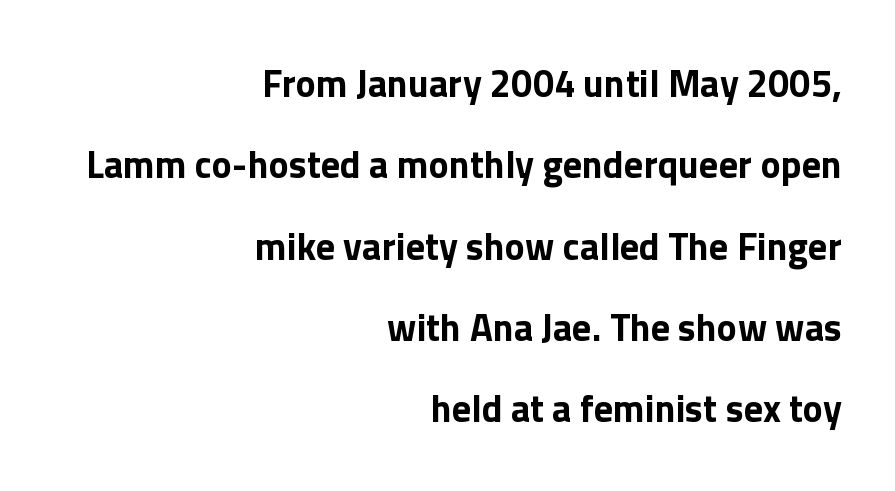
A great deal of white space separates one row of letters from the next. Regarding serifs, this sample does without them. You could not count columns in this text — the font is proportionally spaced. No word sits above an underline.
